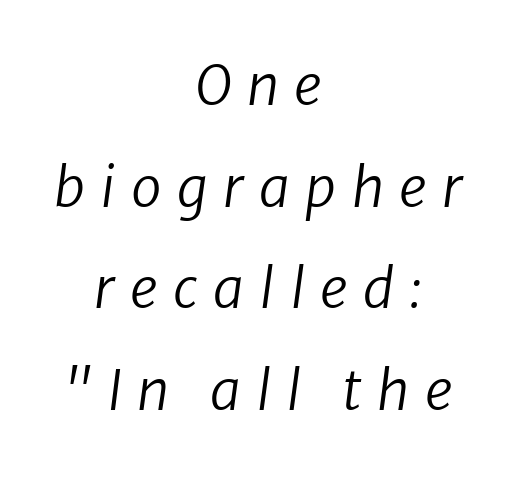
{"italic": "yes", "lean": "right", "slant_degrees": 8, "bold": "no", "weight": "regular", "width": "normal", "stroke_contrast": "low", "x_height": "medium", "monospaced": "no", "underline": "no", "align": "center", "line_spacing_ratio": 1.85, "letter_spacing": "wide", "letter_spacing_em": 0.28, "glyph_px": 55}
